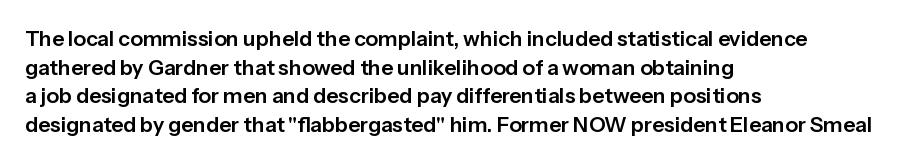
Q: Is the text italic (slanted)? A: No, it is upright.
Q: Is the text underlined? A: No.
Q: How is the paragraph aligned? A: Left-aligned.
Q: Is the spacing between letters normal or unusually wide? A: Normal.
Q: Is the spacing between lines tight, normal or loose? A: Normal.
